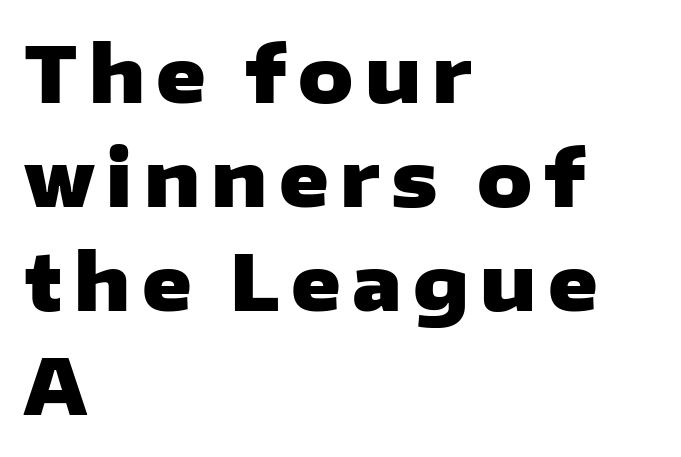
The font's upright variant was chosen for this text. The specimen omits any rule beneath the text block's lines. Compared with an ordinary text face, these strokes are far heavier — a full bold. The rendering shows plain stroke endings on the letterforms — a sans-serif design. A typesetter would call this proportional, since set widths differ per character.
